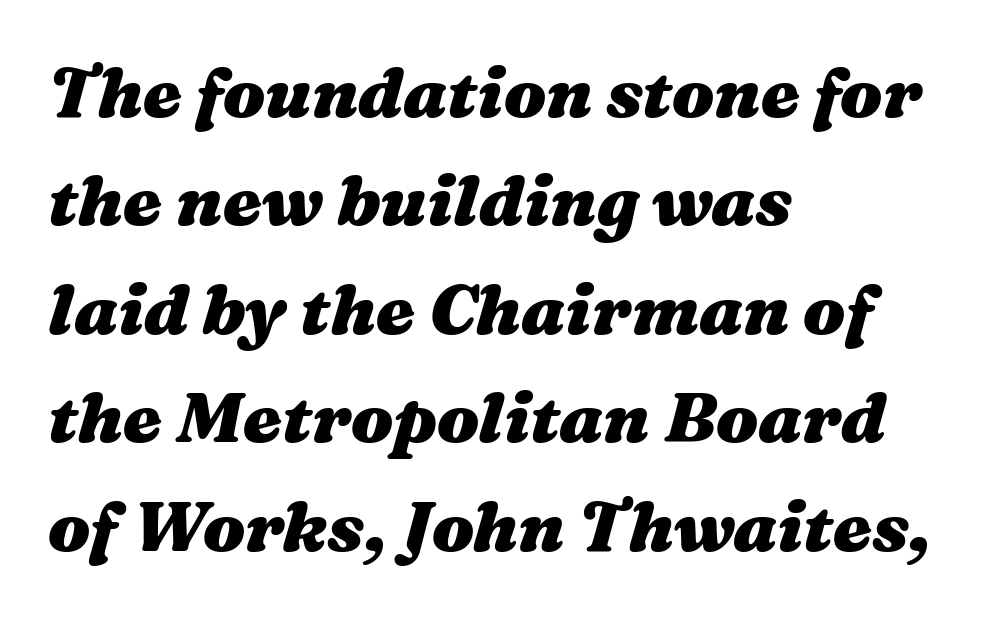
{"italic": "yes", "lean": "right", "slant_degrees": 16, "bold": "yes", "weight": "heavy", "width": "wide", "stroke_contrast": "medium", "x_height": "medium", "monospaced": "no", "underline": "no", "align": "left", "line_spacing": "normal", "line_spacing_ratio": 1.55, "letter_spacing": "normal", "letter_spacing_em": 0.0, "glyph_px": 70}
